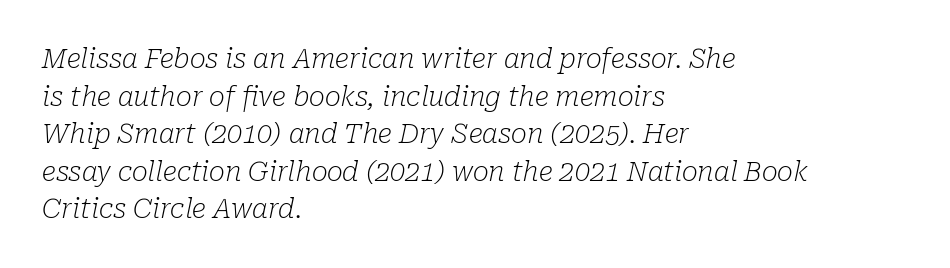
Q: Is the text bold? A: No.
Q: Is the text italic (slanted)? A: Yes, it leans right by about 10 degrees.
Q: Is the text underlined? A: No.
Q: How is the paragraph aligned? A: Left-aligned.
Q: Is the spacing between letters normal or unusually wide? A: Normal.
Q: Is the spacing between lines tight, normal or loose? A: Normal.
